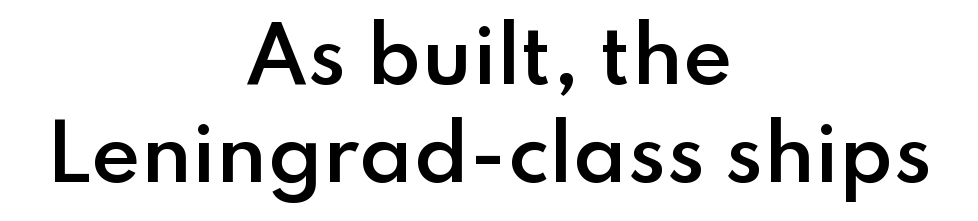
The designer left line spacing at the default. The space beneath each line is pristine and unruled. The rag falls on both sides of this text block equally. The type sits square on the baseline with zero lean. The rendering uses natural spacing where letterforms have individual widths.
